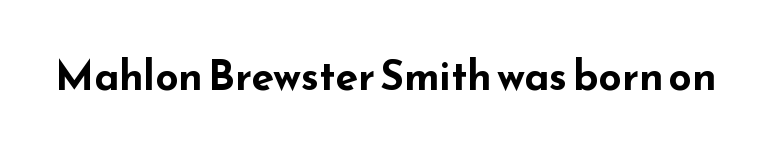
Q: Is the text bold? A: Yes.
Q: Is the text italic (slanted)? A: No, it is upright.
Q: Is the typeface a serif or a sans-serif typeface? A: Sans-serif.
Q: Is the text underlined? A: No.
Q: Is the spacing between letters normal or unusually wide? A: Normal.
Q: Width (condensed, normal, or wide)? A: Wide.
Q: Stroke contrast? A: Low.
Q: x-height? A: Small.
Q: Monospaced? A: No.
